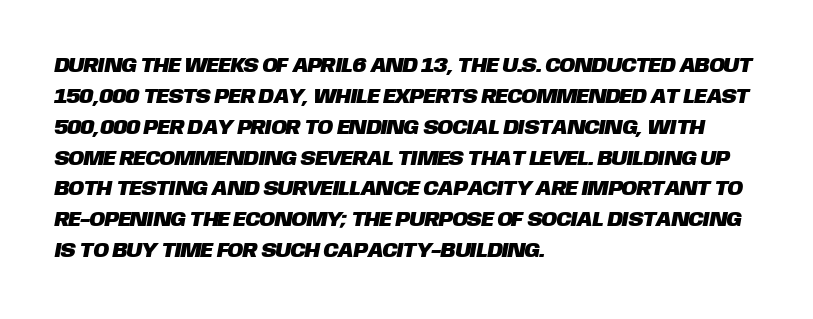
{"underline": "no", "align": "left", "line_spacing": "normal", "line_spacing_ratio": 1.47, "letter_spacing": "normal", "letter_spacing_em": 0.0, "glyph_px": 21}
